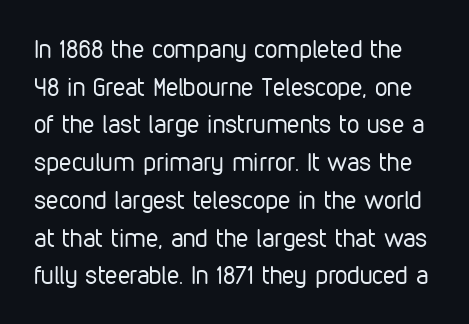
{"italic": "no", "bold": "no", "underline": "no", "line_spacing": "normal", "line_spacing_ratio": 1.51, "letter_spacing": "normal", "letter_spacing_em": 0.0, "glyph_px": 25}
